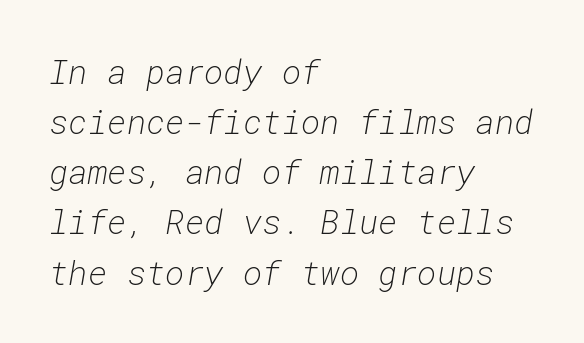
The face used here has a pronounced slope to its letters. Each stroke keeps to a modest, everyday thickness or less. Underline: absent. The text block is weighted toward the left margin, trailing off unevenly rightward.
